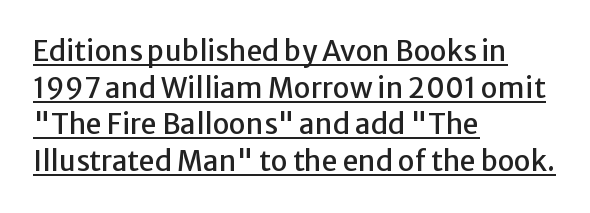
{"serif": "no", "italic": "no", "width": "normal", "stroke_contrast": "low", "x_height": "medium", "monospaced": "no", "underline": "yes", "align": "left", "line_spacing": "normal", "line_spacing_ratio": 1.31, "letter_spacing": "normal", "letter_spacing_em": 0.0, "glyph_px": 28}
